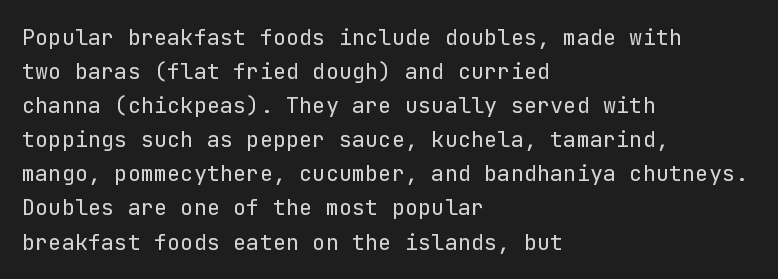
The image shows 22 px text type, upright; set left-aligned, normal line spacing (1.55x), normal letter spacing, not underlined.
